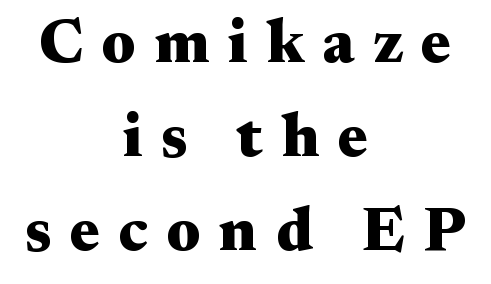
The image shows 62 px heavy, wide serif type, upright; set centered, normal line spacing (1.52x), unusually wide letter spacing (+0.3 em), not underlined; medium stroke contrast and a small x-height.
